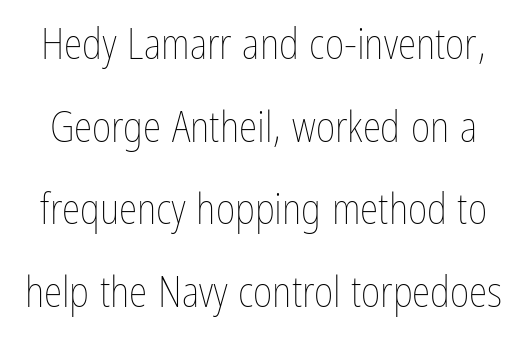
{"italic": "no", "bold": "no", "weight": "thin", "width": "condensed", "stroke_contrast": "low", "x_height": "medium", "monospaced": "no", "underline": "no", "line_spacing": "loose", "line_spacing_ratio": 1.97, "letter_spacing": "normal", "letter_spacing_em": 0.0, "glyph_px": 42}
